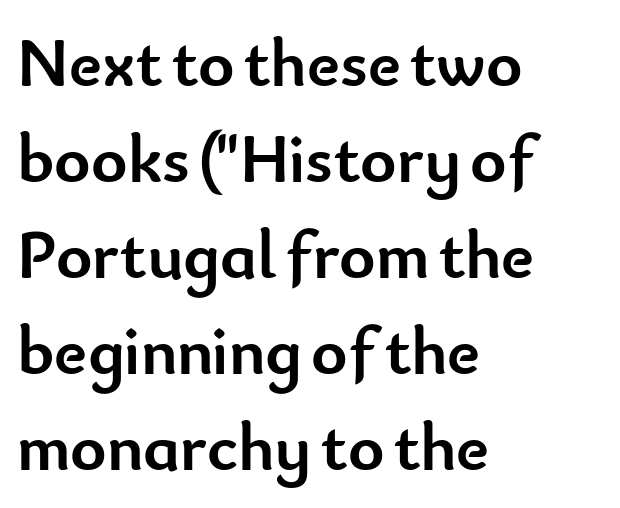
The image shows 69 px semibold sans-serif type, upright; set left-aligned, normal line spacing (1.39x), normal letter spacing, not underlined; low stroke contrast and a small x-height.
